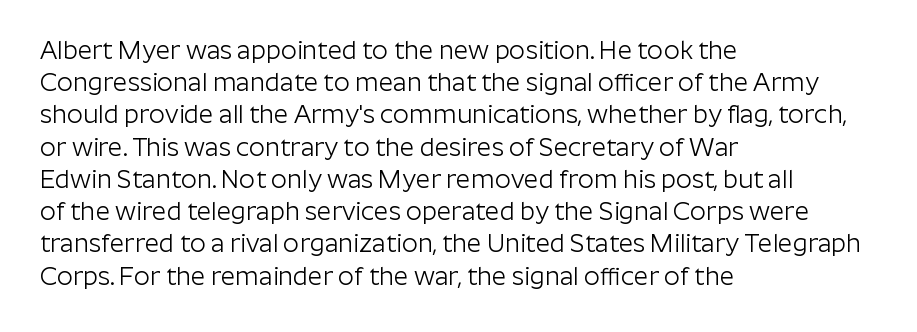
These lines keep a tight, regular rhythm from letter to letter. This sample is left-justified, so line endings fall wherever the words run out. The space between consecutive lines is moderate. Do the letters lean? They stand straight. The passage shown is not underscored anywhere. Stems and bowls with no extra thickness — not bold.
